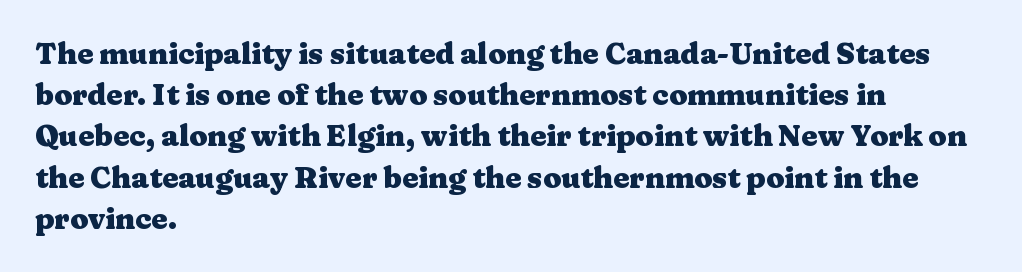
{"serif": "yes", "italic": "no", "bold": "yes", "weight": "heavy", "width": "wide", "stroke_contrast": "medium", "x_height": "medium", "monospaced": "no", "underline": "no", "align": "left", "line_spacing": "normal", "line_spacing_ratio": 1.42, "letter_spacing": "normal", "letter_spacing_em": 0.0, "glyph_px": 29}
